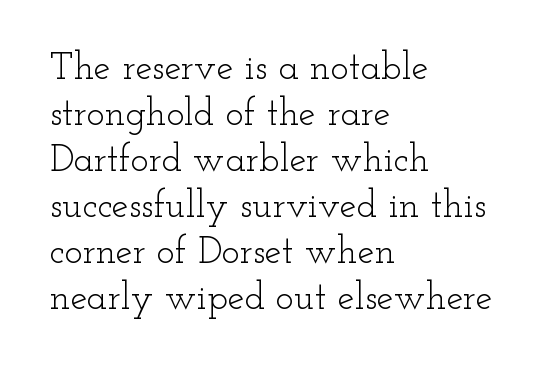
Q: Is the text bold? A: No.
Q: Is the text italic (slanted)? A: No, it is upright.
Q: Is the typeface a serif or a sans-serif typeface? A: Serif.
Q: Is the text underlined? A: No.
Q: How is the paragraph aligned? A: Left-aligned.
Q: Is the spacing between letters normal or unusually wide? A: Normal.
Q: Width (condensed, normal, or wide)? A: Wide.
Q: Stroke contrast? A: Low.
Q: x-height? A: Small.
Q: Monospaced? A: No.
